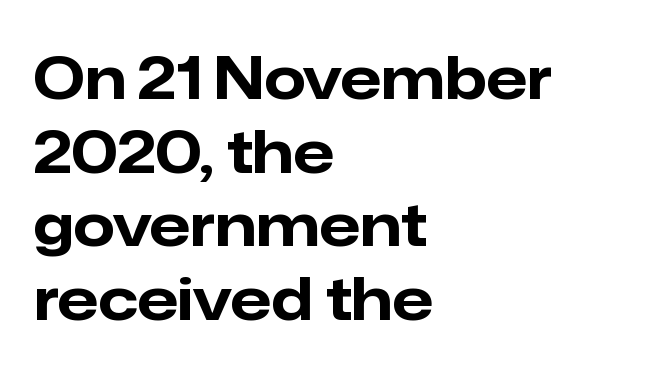
{"serif": "no", "italic": "no", "bold": "yes", "weight": "bold", "width": "normal", "stroke_contrast": "low", "x_height": "medium", "monospaced": "no", "underline": "no", "align": "left", "line_spacing": "normal", "line_spacing_ratio": 1.25, "letter_spacing": "normal", "letter_spacing_em": 0.0, "glyph_px": 59}
